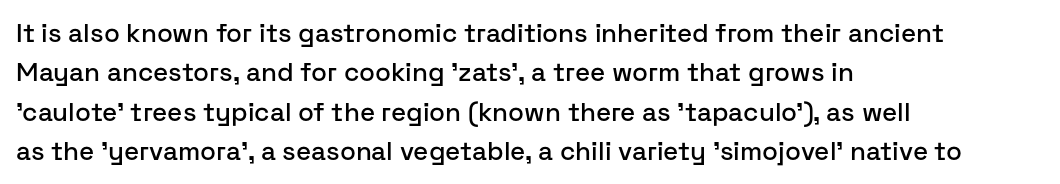
The image shows 26 px text type, upright; set left-aligned, normal line spacing (1.51x), normal letter spacing, not underlined.
